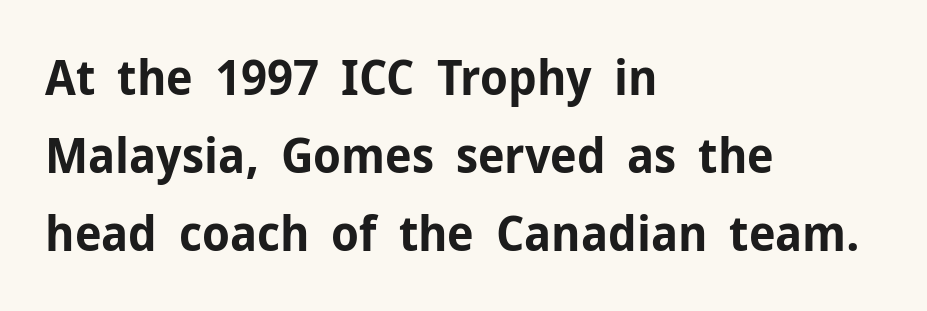
The image shows 49 px bold sans-serif type, upright; set left-aligned, normal line spacing (1.59x), normal letter spacing, not underlined; low stroke contrast and a medium x-height.
